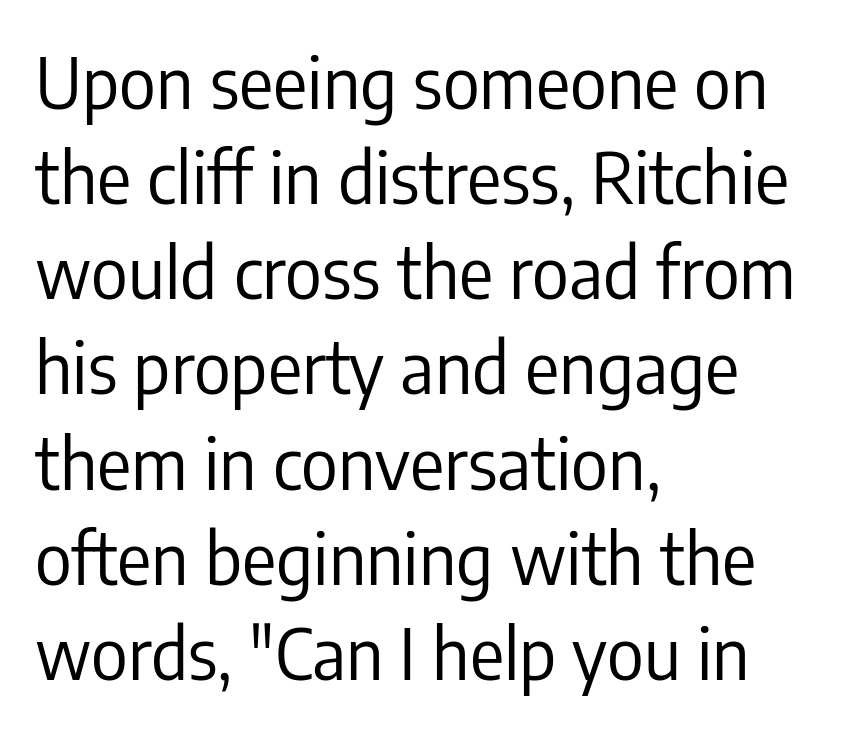
The image shows 71 px regular-weight, condensed sans-serif type, upright; set left-aligned, normal line spacing (1.34x), normal letter spacing, not underlined; low stroke contrast and a medium x-height.
